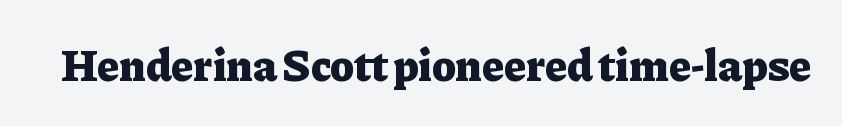
{"serif": "yes", "italic": "no", "bold": "yes", "weight": "heavy", "width": "normal", "stroke_contrast": "low", "x_height": "medium", "monospaced": "no", "underline": "no", "letter_spacing": "normal", "letter_spacing_em": 0.0, "glyph_px": 45}
